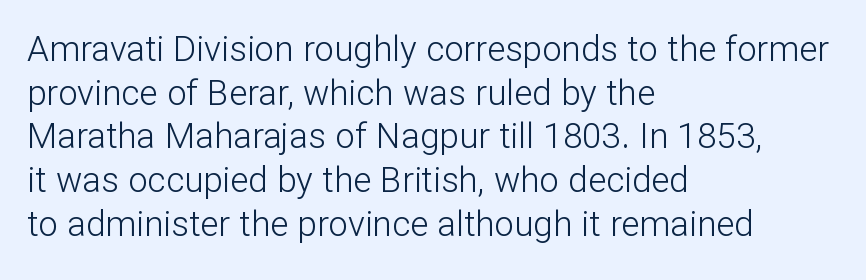
{"serif": "no", "italic": "no", "bold": "no", "weight": "light", "width": "normal", "stroke_contrast": "low", "x_height": "medium", "monospaced": "no", "underline": "no", "align": "left", "line_spacing": "normal", "line_spacing_ratio": 1.25, "letter_spacing": "normal", "letter_spacing_em": 0.0, "glyph_px": 35}
